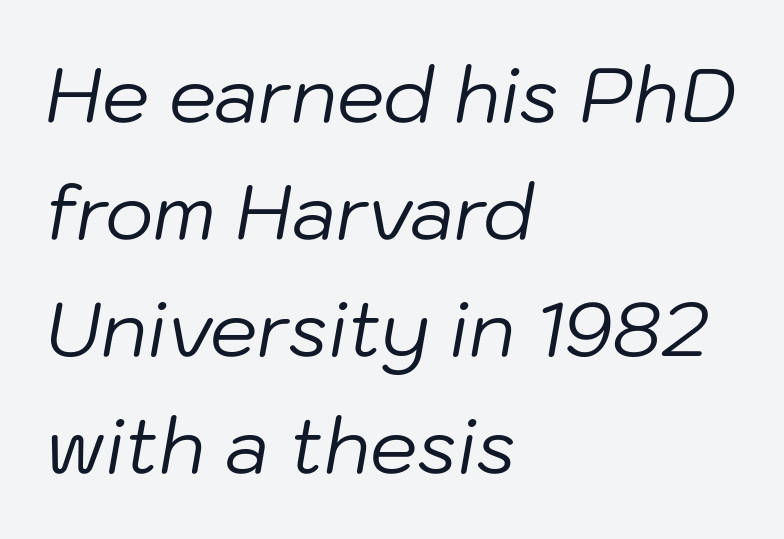
Each line starts at the same left margin while the right side varies. Words float on clear page, feet unadorned. Italic? Definitely — the glyphs are oblique. Regular leading. Stems and bowls with no extra thickness — not bold.
